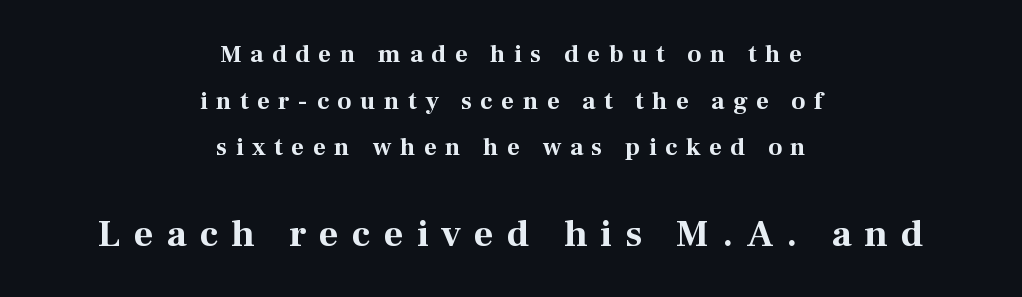
Q: Is the text bold? A: Yes.
Q: Is the text italic (slanted)? A: No, it is upright.
Q: Is the typeface a serif or a sans-serif typeface? A: Serif.
Q: Is the text underlined? A: No.
Q: How is the paragraph aligned? A: Centered.
Q: Is the spacing between letters normal or unusually wide? A: Unusually wide.
Q: Which block of text is set in a larger size, the first (top) or the second (bottom)? A: The second (bottom) one.
Q: Width (condensed, normal, or wide)? A: Normal.
Q: Stroke contrast? A: Medium.
Q: x-height? A: Medium.
Q: Monospaced? A: No.
